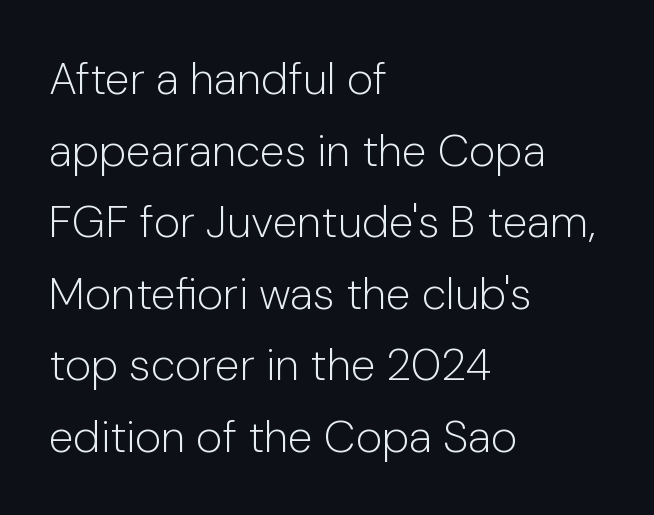
On a weight scale, this lands at 450 or below. Plain, unruled lines of type. Where is the straight margin? On the left. Leading matches the norm, producing a regular column.
